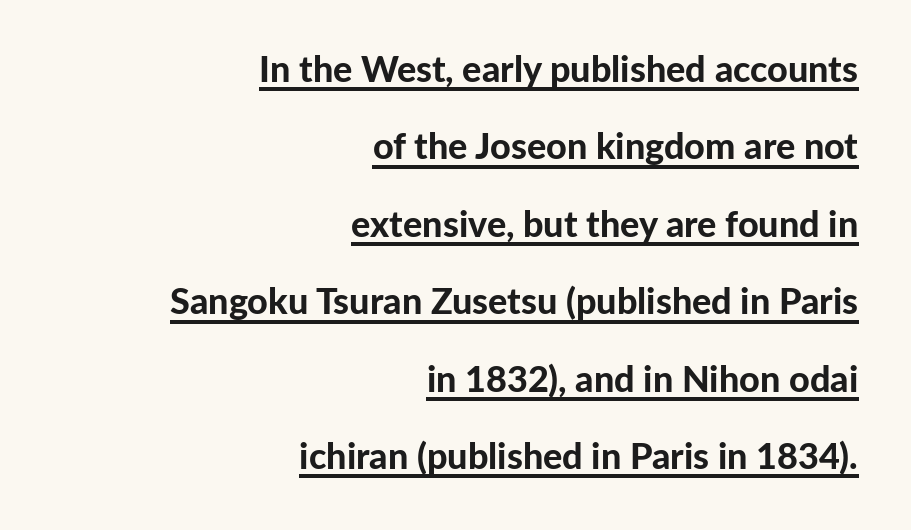
Q: Is the text bold? A: Yes.
Q: Is the text italic (slanted)? A: No, it is upright.
Q: Is the typeface a serif or a sans-serif typeface? A: Sans-serif.
Q: Is the text underlined? A: Yes.
Q: How is the paragraph aligned? A: Right-aligned.
Q: Is the spacing between letters normal or unusually wide? A: Normal.
Q: Is the spacing between lines tight, normal or loose? A: Loose.
Q: Width (condensed, normal, or wide)? A: Normal.
Q: Stroke contrast? A: Low.
Q: x-height? A: Medium.
Q: Monospaced? A: No.
